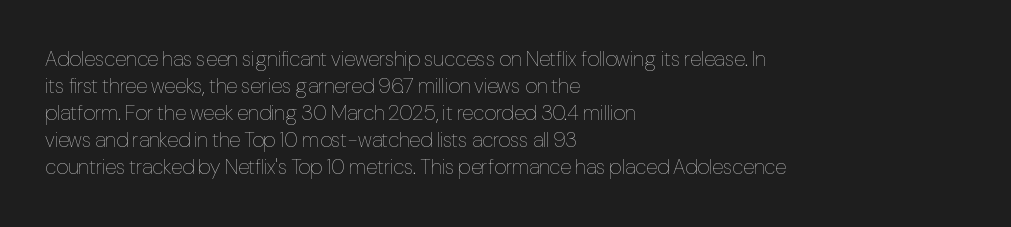
Q: Is the text bold? A: No.
Q: Is the text italic (slanted)? A: No, it is upright.
Q: Is the text underlined? A: No.
Q: How is the paragraph aligned? A: Left-aligned.
Q: Is the spacing between letters normal or unusually wide? A: Normal.
Q: Is the spacing between lines tight, normal or loose? A: Normal.
